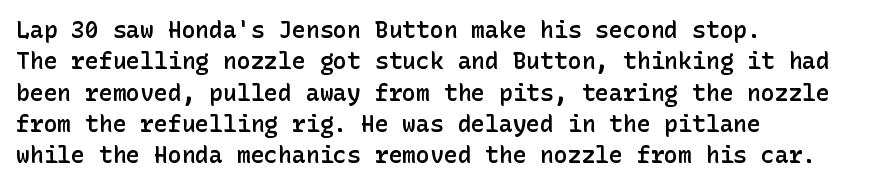
Q: Is the text bold? A: Semi-bold.
Q: Is the text italic (slanted)? A: No, it is upright.
Q: Is the text underlined? A: No.
Q: How is the paragraph aligned? A: Left-aligned.
Q: Is the spacing between letters normal or unusually wide? A: Normal.
Q: Is the spacing between lines tight, normal or loose? A: Normal.
